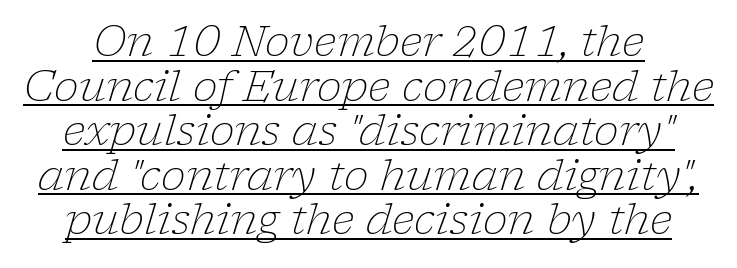
The image shows 42 px light serif type, italic (leaning right); set tight line spacing (1.06x), normal letter spacing, underlined; low stroke contrast and a medium x-height.
